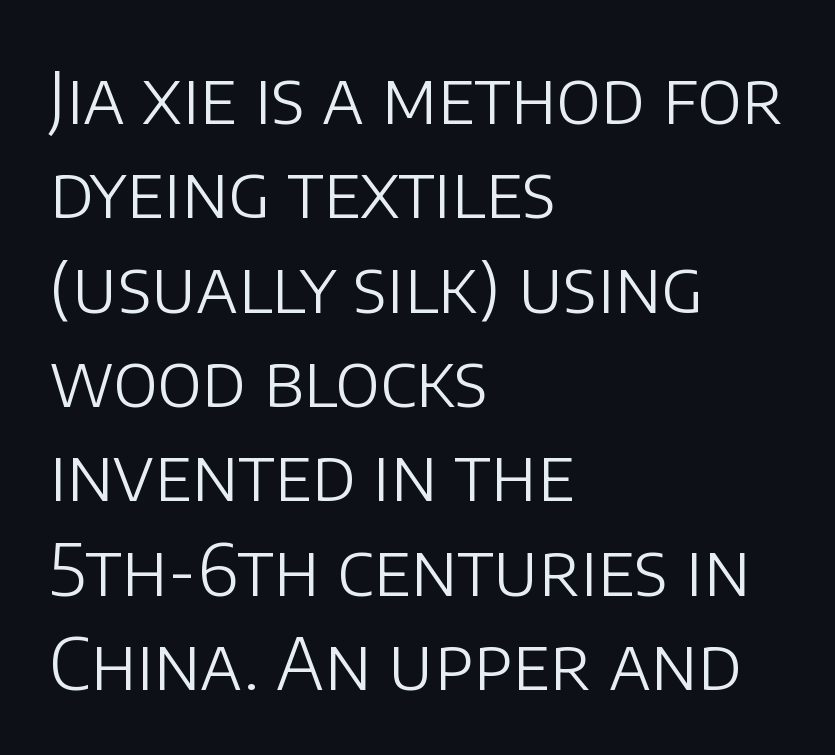
Q: Is the text bold? A: No.
Q: Is the text italic (slanted)? A: No, it is upright.
Q: Is the typeface a serif or a sans-serif typeface? A: Sans-serif.
Q: Is the text underlined? A: No.
Q: How is the paragraph aligned? A: Left-aligned.
Q: Is the spacing between letters normal or unusually wide? A: Normal.
Q: Is the spacing between lines tight, normal or loose? A: Normal.
Q: Width (condensed, normal, or wide)? A: Normal.
Q: Stroke contrast? A: Low.
Q: x-height? A: Large.
Q: Monospaced? A: No.
